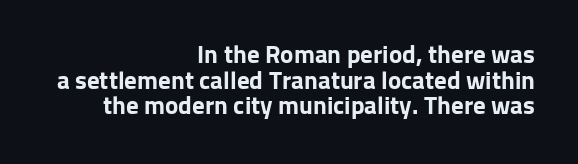
{"italic": "no", "bold": "yes", "underline": "no", "align": "right", "line_spacing": "tight", "line_spacing_ratio": 1.03, "letter_spacing": "normal", "letter_spacing_em": 0.0, "glyph_px": 25}
